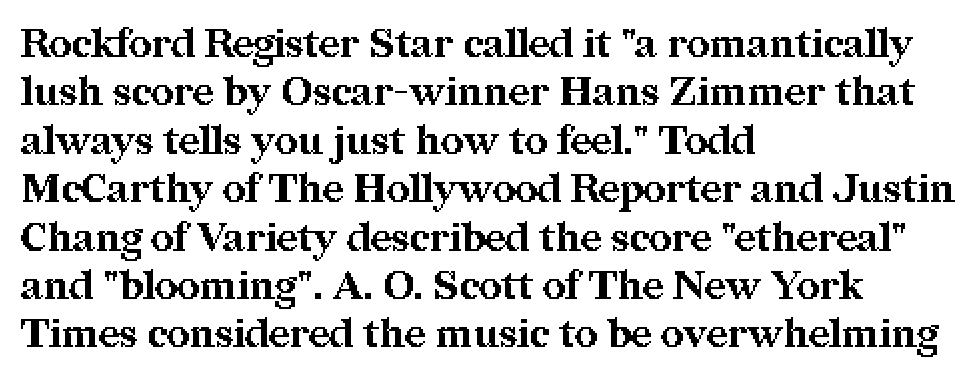
The image shows 40 px bold serif type, upright; set left-aligned, line spacing 1.21x, normal letter spacing, not underlined; medium stroke contrast and a medium x-height.
